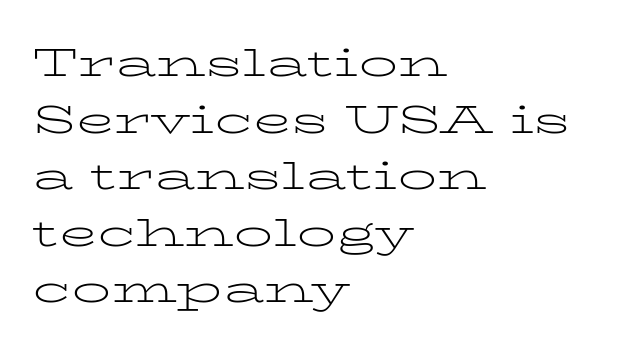
The face used here is proportionally spaced, like ordinary book or web type. Ink coverage per letter is moderate at most. The space directly below the letters is spotless. In terms of letterform style, serifs are clearly present.
